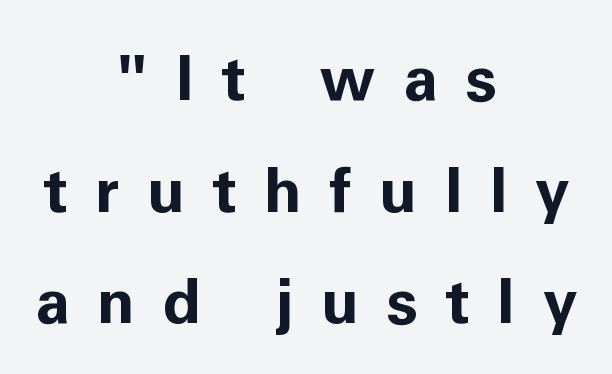
Caption: multi-line text, centered on the measure. Rule under the text: the space is simply empty. Ordinary non-slanted type is in use. The typesetting leans heavy: a genuine bold.
